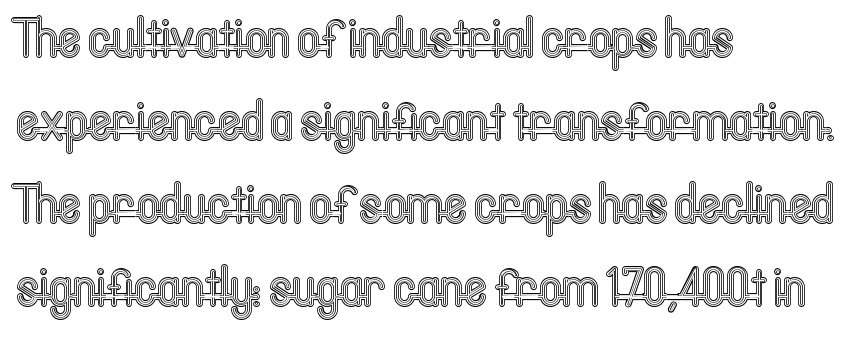
Q: Is the text italic (slanted)? A: No, it is upright.
Q: Is the text underlined? A: No.
Q: How is the paragraph aligned? A: Left-aligned.
Q: Is the spacing between letters normal or unusually wide? A: Normal.
Q: Is the spacing between lines tight, normal or loose? A: Normal.
Q: Width (condensed, normal, or wide)? A: Condensed.
Q: x-height? A: Medium.
Q: Monospaced? A: No.
